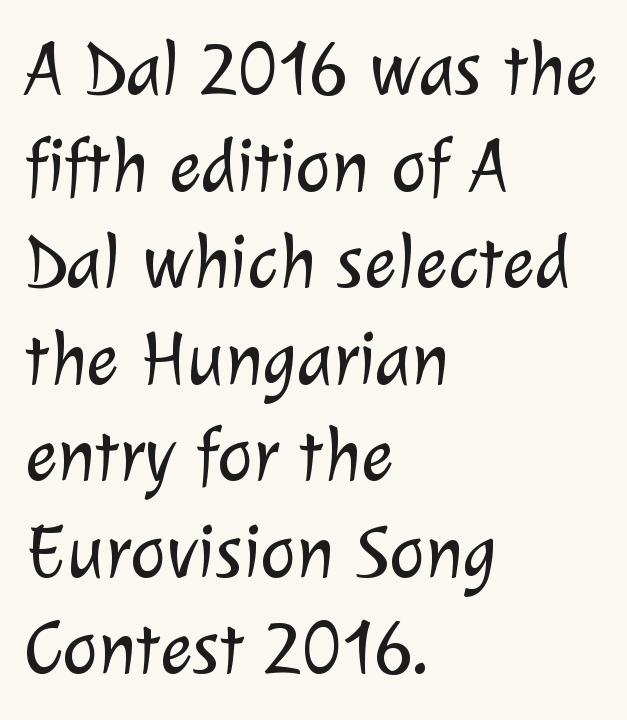
{"serif": "no", "bold": "no", "weight": "light", "width": "normal", "stroke_contrast": "low", "x_height": "medium", "monospaced": "no", "underline": "no", "align": "left", "line_spacing": "normal", "line_spacing_ratio": 1.27, "letter_spacing": "normal", "letter_spacing_em": 0.0, "glyph_px": 76}
